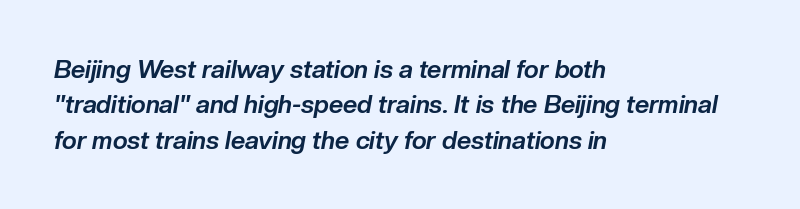
Q: Is the text bold? A: Yes.
Q: Is the text italic (slanted)? A: Yes, it leans right by about 10 degrees.
Q: Is the text underlined? A: No.
Q: How is the paragraph aligned? A: Left-aligned.
Q: Is the spacing between letters normal or unusually wide? A: Normal.
Q: Is the spacing between lines tight, normal or loose? A: Normal.
